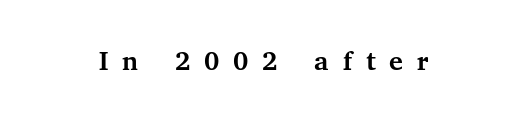
The image shows 29 px semibold serif type, upright; set centered, unusually wide letter spacing (+0.48 em), not underlined; medium stroke contrast and a medium x-height.
